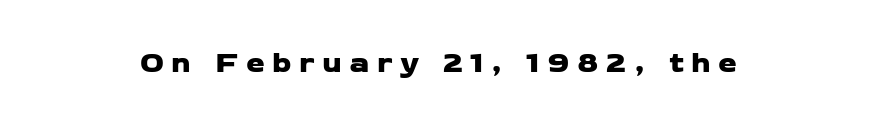
The image shows 30 px wide sans-serif type; set unusually wide letter spacing (+0.25 em), not underlined; low stroke contrast and a medium x-height.
